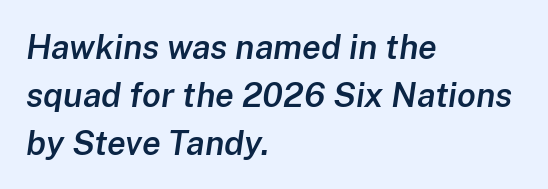
Q: Is the text bold? A: Semi-bold.
Q: Is the text italic (slanted)? A: Yes, it leans right by about 8 degrees.
Q: Is the text underlined? A: No.
Q: How is the paragraph aligned? A: Left-aligned.
Q: Is the spacing between letters normal or unusually wide? A: Normal.
Q: Is the spacing between lines tight, normal or loose? A: Normal.
Q: Width (condensed, normal, or wide)? A: Normal.
Q: Stroke contrast? A: Low.
Q: x-height? A: Medium.
Q: Monospaced? A: No.
